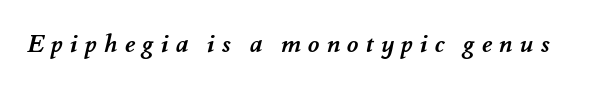
Caption: expanded tracking, letters set apart. Heft: maximum for text — a bold. Anything drawn beneath the words? Only blank space.
